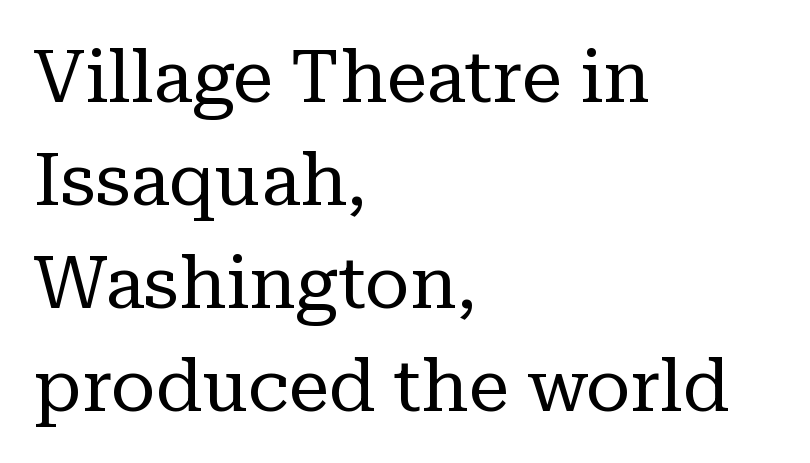
Vertical stems look standard width or narrower in stroke. No extra tracking has been applied to these lines. The rendering shows small feet on the letterforms — a serif design. Is this a fixed-width face? No — the glyphs have proportional, varying widths. Compared with typical paragraphs, the rows here are spaced about the same.
